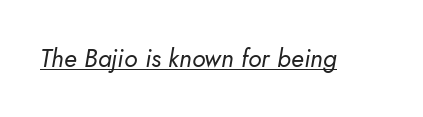
The type is set solid horizontally, with unmodified tracking. The whole block is typeset with a tilt. This rendering features underlined lettering. On a weight scale, this lands at 450 or below.
